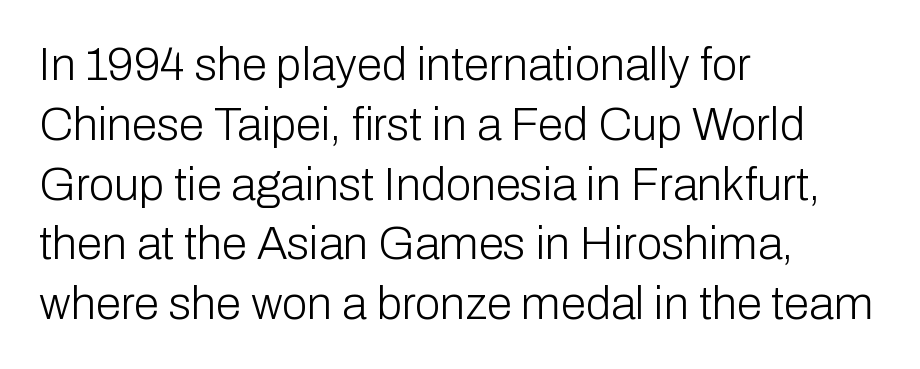
This rendering features lettering with no underline. The block of text has a typical density, with ordinary space between rows. You could call the tracking neutral — neither tight nor loose. The typesetter chose a ragged-right arrangement here. This reads as an unemphasized weight, regular at the heaviest.
